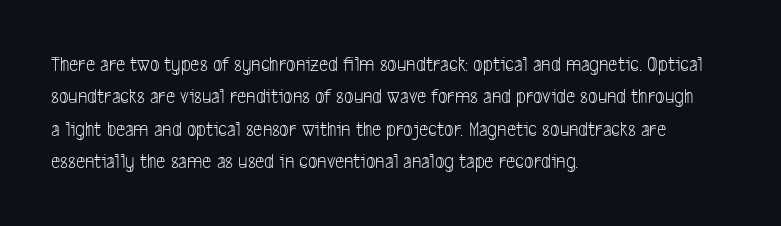
Check under the words: just untouched page. In terms of letterspacing, this is plain default setting. On a weight scale, this lands at 450 or below. The lines in this sample share a left origin and differ only in where they stop.
